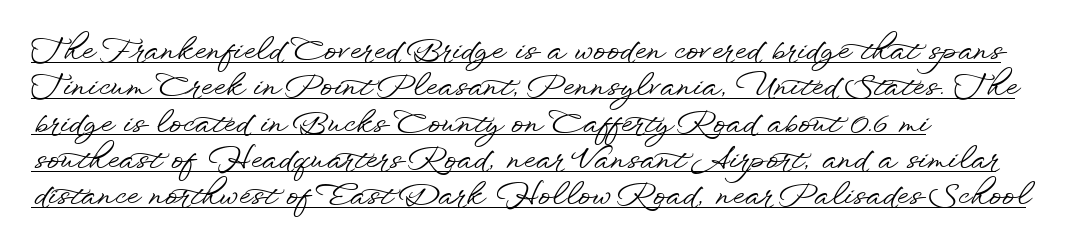
Looks like someone drew a line under every word here. A typesetter would call this proportional, since set widths differ per character. These lines are set flush left with a ragged right edge.
